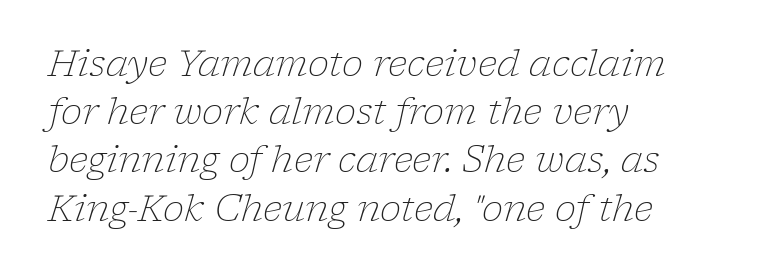
Is this a fixed-width face? No — the glyphs have proportional, varying widths. A typesetter would mark this as italic. Horizontal bands of white between lines are of average thickness. The rendering anchors every line to the left-hand side.
